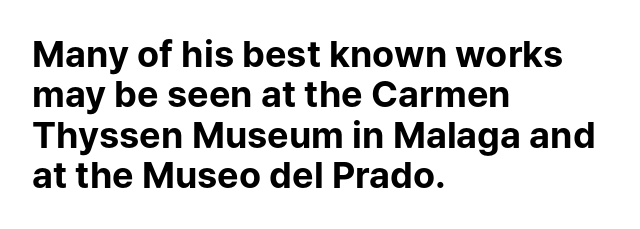
{"serif": "no", "italic": "no", "bold": "yes", "weight": "bold", "width": "normal", "stroke_contrast": "low", "x_height": "medium", "monospaced": "no", "underline": "no", "align": "left", "line_spacing": "tight", "line_spacing_ratio": 1.12, "letter_spacing": "normal", "letter_spacing_em": 0.0, "glyph_px": 36}
